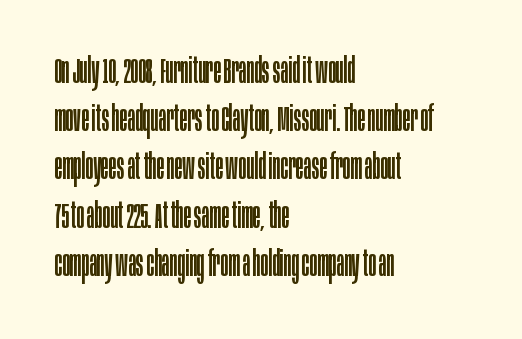
The image shows 36 px regular-weight, condensed sans-serif type, upright; set left-aligned, normal line spacing (1.34x), normal letter spacing, not underlined; low stroke contrast and a large x-height.
